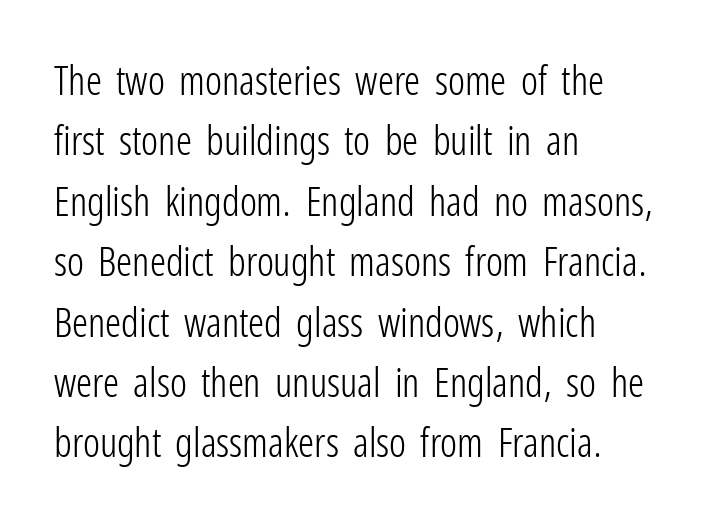
The image shows 40 px light, condensed sans-serif type, upright; set left-aligned, normal line spacing (1.51x), normal letter spacing, not underlined; low stroke contrast and a medium x-height.
